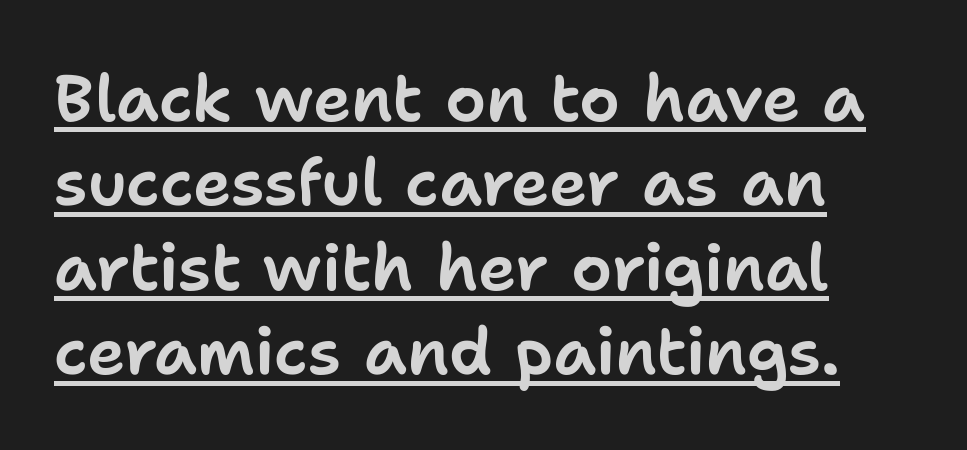
The image shows 65 px sans-serif type, upright; set left-aligned, normal line spacing (1.3x), normal letter spacing, underlined; low stroke contrast and a medium x-height.
